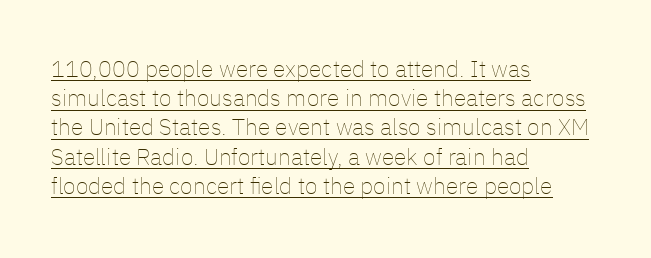
Stroke thickness stays within the range of a standard reading face or lighter. In terms of letterspacing, this is plain default setting. Italic: no, the glyphs are upright roman. Successive baselines arrive at the customary interval. The paragraph shown leans on its left margin.
